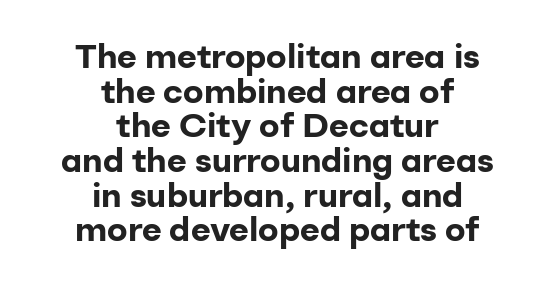
This rendering uses center alignment, leaving both contours irregular but symmetric. Characters remain perfectly vertical along every line. How heavy is the stroke? Heavy — this is a bold. Descenders hang freely into open space. You can tell from the bare stems that sans-serif type was used. This rendering leaves character spacing at its baseline value.
